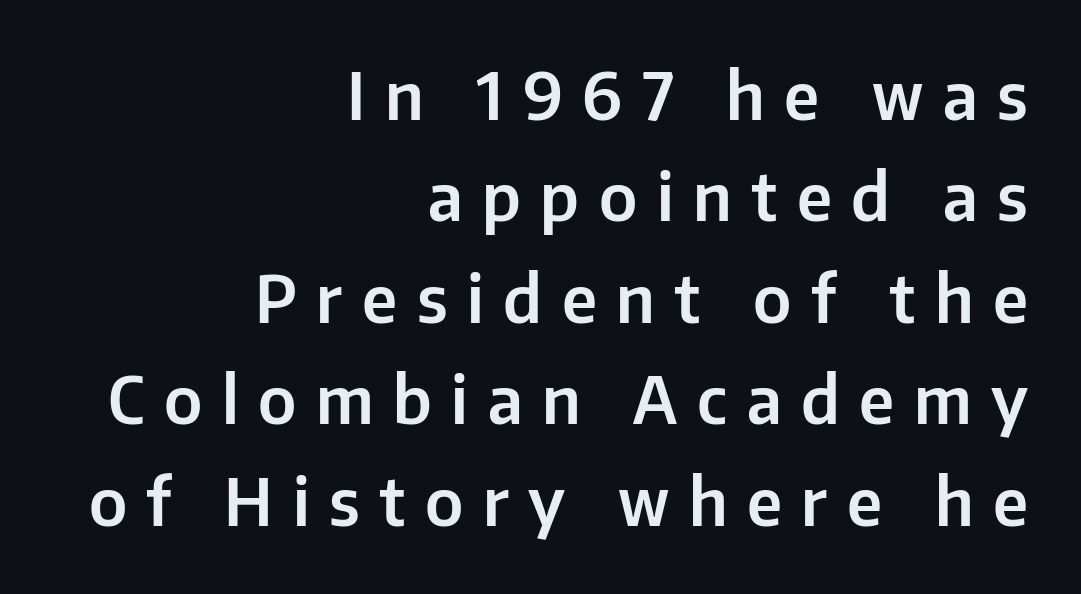
Whoever set this chose a conventional vertical rhythm. Quick note: not italic, upright. Varying glyph widths throughout — classic text-font behaviour. Substantial extra tracking has been applied to these lines. Horizontal alignment here is rightward, an uncommon choice for prose. The characters display no serif detailing; their extremities are plain.
